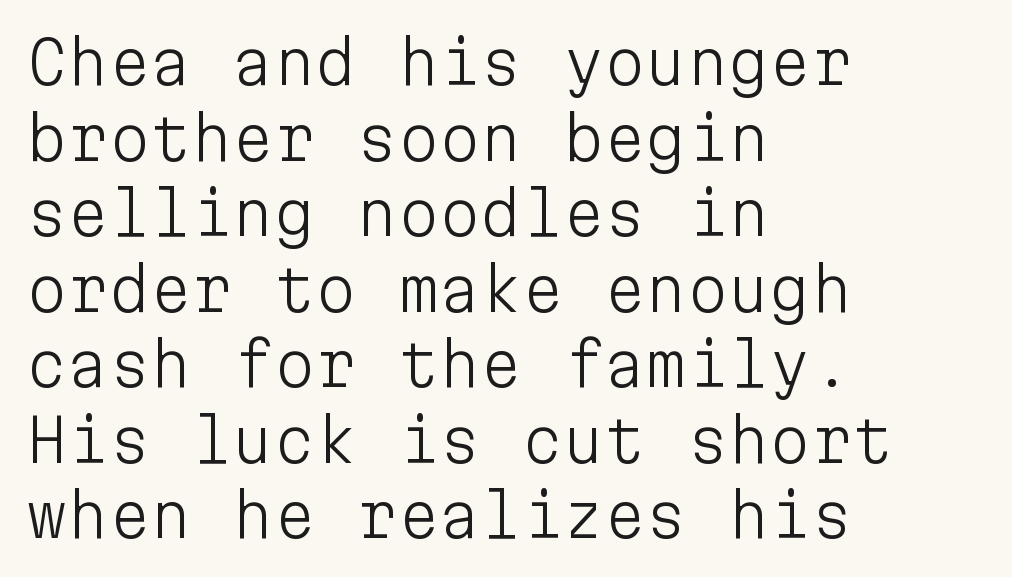
Q: Is the text bold? A: No.
Q: Is the text italic (slanted)? A: No, it is upright.
Q: Is the typeface a serif or a sans-serif typeface? A: Sans-serif.
Q: Is the text underlined? A: No.
Q: How is the paragraph aligned? A: Left-aligned.
Q: Is the spacing between letters normal or unusually wide? A: Normal.
Q: Is the spacing between lines tight, normal or loose? A: Normal.
Q: Width (condensed, normal, or wide)? A: Normal.
Q: Stroke contrast? A: Low.
Q: x-height? A: Medium.
Q: Monospaced? A: Yes.
